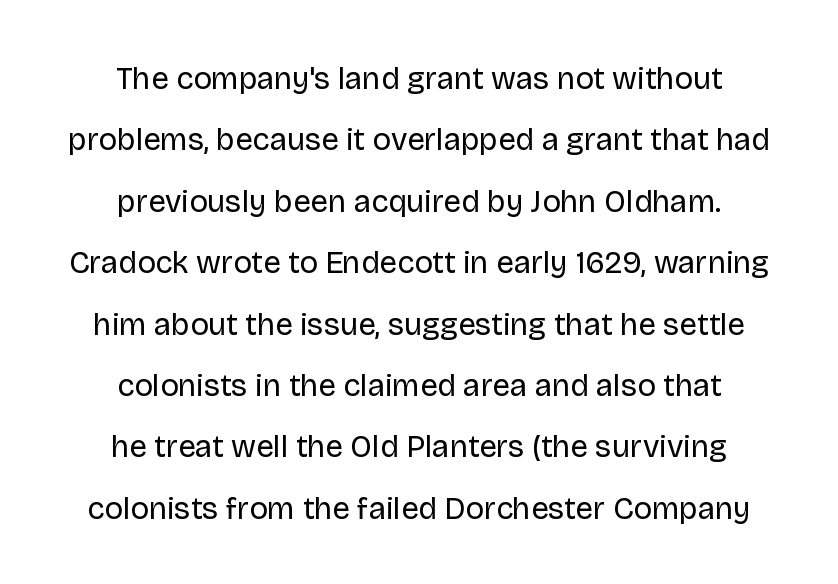
{"serif": "no", "italic": "no", "bold": "no", "weight": "regular", "width": "normal", "stroke_contrast": "low", "x_height": "large", "monospaced": "no", "underline": "no", "align": "center", "line_spacing": "loose", "line_spacing_ratio": 1.98, "letter_spacing": "normal", "letter_spacing_em": 0.0, "glyph_px": 31}
